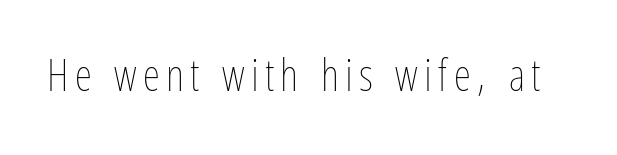
Unbolded letterforms with no extra heft. Posture: straight, roman, zero tilt. Quick note: underline off. This sample has the flowing, uneven cadence of proportional lettering.
